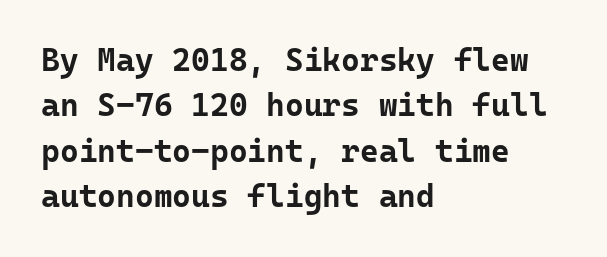
The zone under the glyphs is completely vacant. Horizontal bands of white between lines are of average thickness. This is the regular roman posture of the typeface. Typeset ragged right — the left edge is the straight one. The letters are bold, with thick, heavy strokes.
